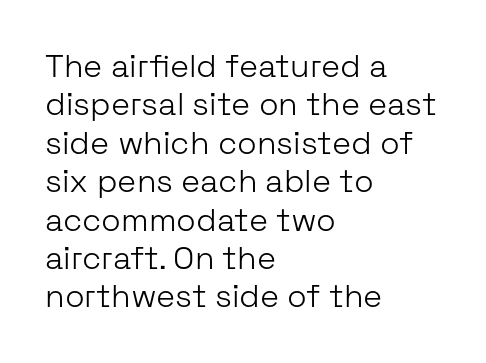
Q: Is the text bold? A: No.
Q: Is the text italic (slanted)? A: No, it is upright.
Q: Is the typeface a serif or a sans-serif typeface? A: Sans-serif.
Q: Is the text underlined? A: No.
Q: How is the paragraph aligned? A: Left-aligned.
Q: Is the spacing between letters normal or unusually wide? A: Normal.
Q: Width (condensed, normal, or wide)? A: Normal.
Q: Stroke contrast? A: Low.
Q: x-height? A: Medium.
Q: Monospaced? A: No.
